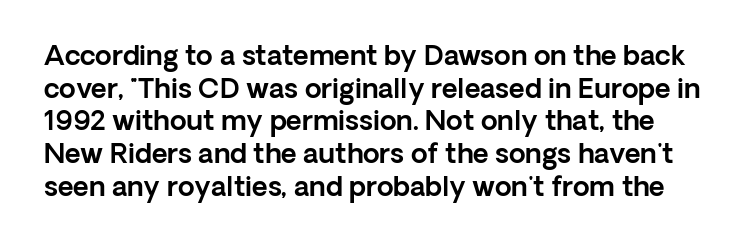
No word sits above an underline. The passage shown has conventional tracking throughout. Rendered with straight, roman letterforms.
